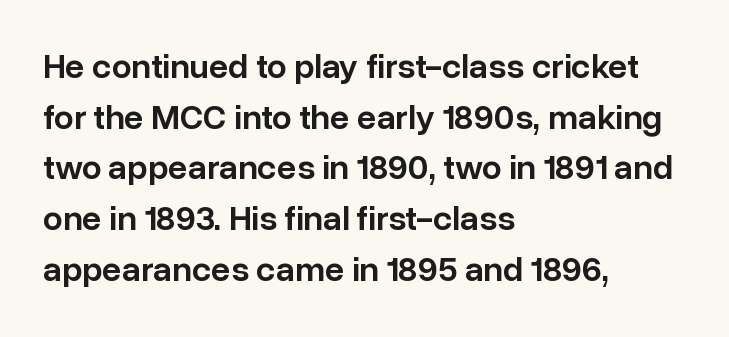
Q: Is the text bold? A: Semi-bold.
Q: Is the text italic (slanted)? A: No, it is upright.
Q: Is the typeface a serif or a sans-serif typeface? A: Sans-serif.
Q: Is the text underlined? A: No.
Q: How is the paragraph aligned? A: Left-aligned.
Q: Is the spacing between letters normal or unusually wide? A: Normal.
Q: Is the spacing between lines tight, normal or loose? A: Normal.
Q: Width (condensed, normal, or wide)? A: Normal.
Q: Stroke contrast? A: Low.
Q: x-height? A: Medium.
Q: Monospaced? A: No.
